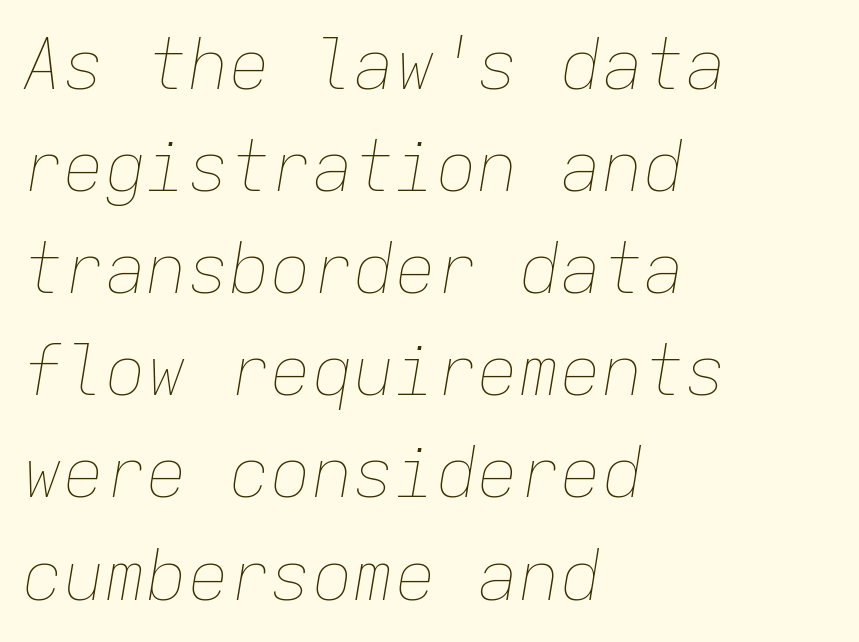
The image shows 69 px thin type, italic (leaning right), monospaced; set left-aligned, normal line spacing (1.48x), normal letter spacing, not underlined; low stroke contrast and a medium x-height.
